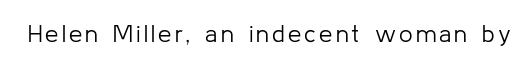
Q: Is the text bold? A: No.
Q: Is the text italic (slanted)? A: No, it is upright.
Q: Is the text underlined? A: No.
